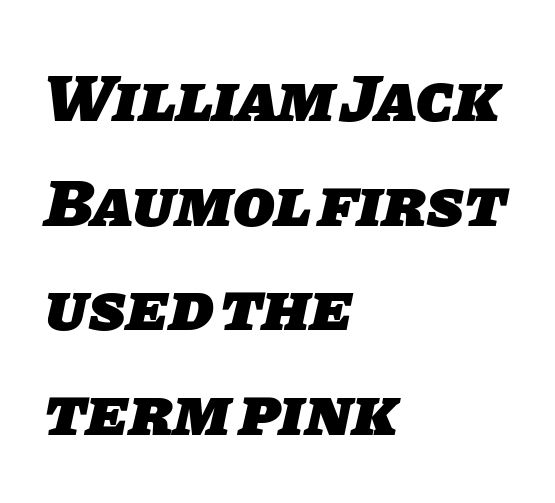
Q: Is the text bold? A: Yes.
Q: Is the typeface a serif or a sans-serif typeface? A: Serif.
Q: Is the text underlined? A: No.
Q: How is the paragraph aligned? A: Left-aligned.
Q: Is the spacing between letters normal or unusually wide? A: Normal.
Q: Is the spacing between lines tight, normal or loose? A: Normal.
Q: Width (condensed, normal, or wide)? A: Normal.
Q: Stroke contrast? A: Low.
Q: x-height? A: Large.
Q: Monospaced? A: No.
